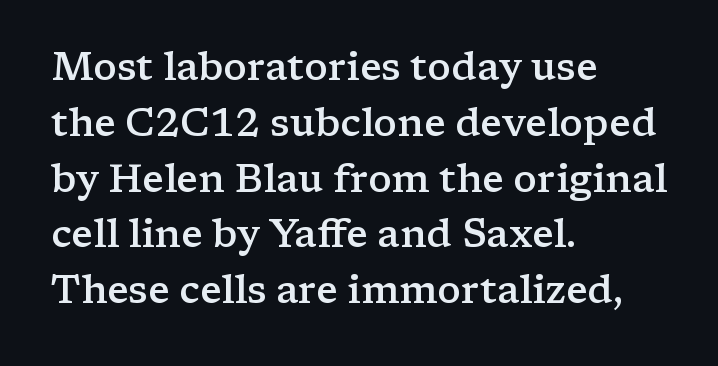
Q: Is the text bold? A: Semi-bold.
Q: Is the text italic (slanted)? A: No, it is upright.
Q: Is the typeface a serif or a sans-serif typeface? A: Serif.
Q: Is the text underlined? A: No.
Q: How is the paragraph aligned? A: Left-aligned.
Q: Is the spacing between letters normal or unusually wide? A: Normal.
Q: Is the spacing between lines tight, normal or loose? A: Normal.
Q: Width (condensed, normal, or wide)? A: Wide.
Q: Stroke contrast? A: Low.
Q: x-height? A: Medium.
Q: Monospaced? A: No.
